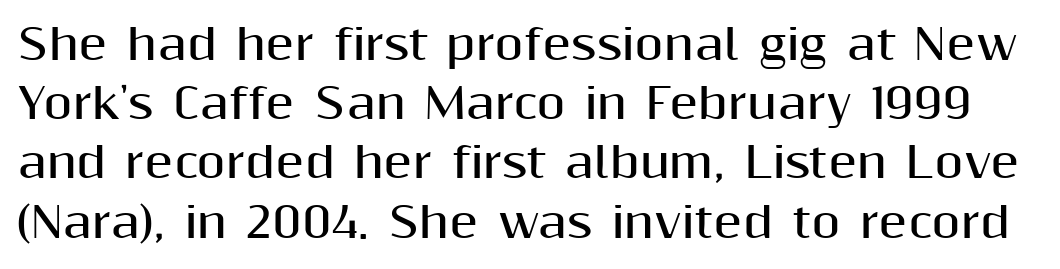
{"serif": "no", "italic": "no", "bold": "yes", "weight": "bold", "width": "normal", "stroke_contrast": "medium", "x_height": "medium", "monospaced": "no", "underline": "no", "line_spacing": "normal", "line_spacing_ratio": 1.41, "letter_spacing": "normal", "letter_spacing_em": 0.0, "glyph_px": 42}
